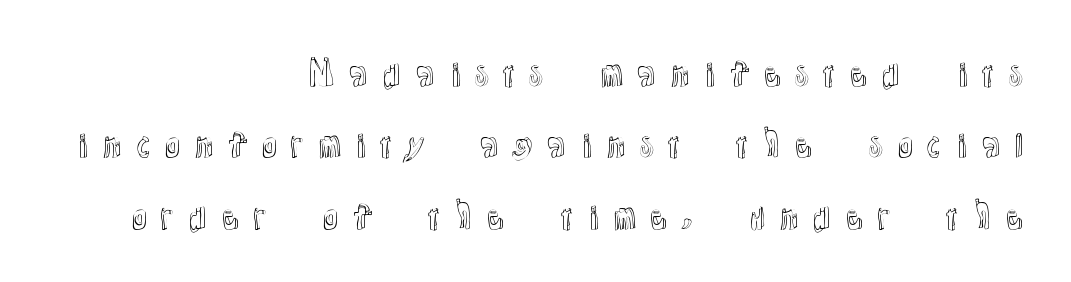
Is this a fixed-width face? No — the glyphs have proportional, varying widths. The gap between lines stays unmarked. Tracking here is generous; glyphs stand well apart from one another. When letters stand straight like this, we call the style roman or upright. Compared with a flush-left layout, this one pins lines to the opposite, right side. These lines stand farther apart than default settings would place them.
